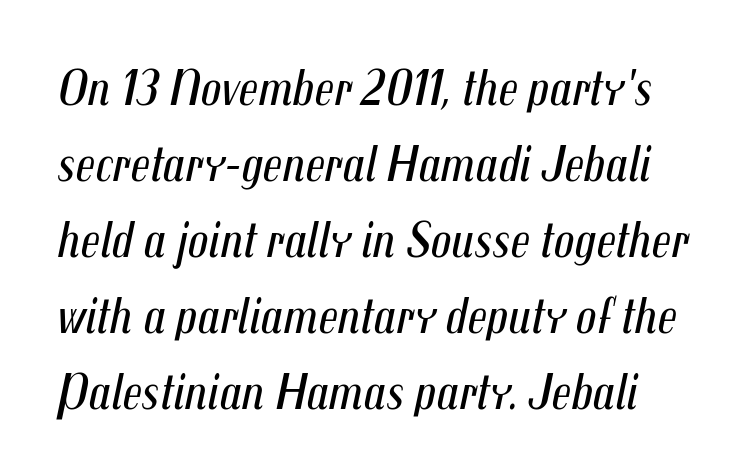
{"italic": "yes", "lean": "right", "slant_degrees": 12, "bold": "no", "weight": "regular", "width": "condensed", "stroke_contrast": "medium", "x_height": "medium", "monospaced": "no", "underline": "no", "line_spacing": "normal", "line_spacing_ratio": 1.49, "letter_spacing": "normal", "letter_spacing_em": 0.0, "glyph_px": 51}
